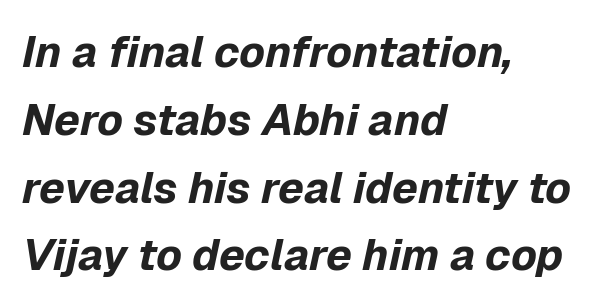
{"italic": "yes", "lean": "right", "slant_degrees": 12, "bold": "yes", "weight": "bold", "width": "normal", "stroke_contrast": "low", "x_height": "medium", "monospaced": "no", "underline": "no", "align": "left", "line_spacing": "normal", "line_spacing_ratio": 1.54, "letter_spacing": "normal", "letter_spacing_em": 0.0, "glyph_px": 44}
